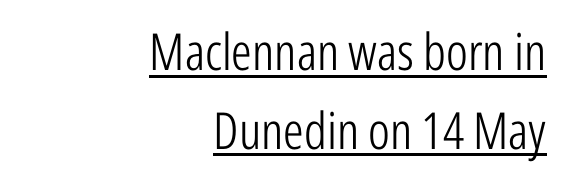
{"serif": "no", "italic": "no", "bold": "no", "weight": "light", "width": "condensed", "stroke_contrast": "low", "x_height": "medium", "monospaced": "no", "underline": "yes", "align": "right", "line_spacing": "normal", "line_spacing_ratio": 1.54, "letter_spacing": "normal", "letter_spacing_em": 0.0, "glyph_px": 51}
